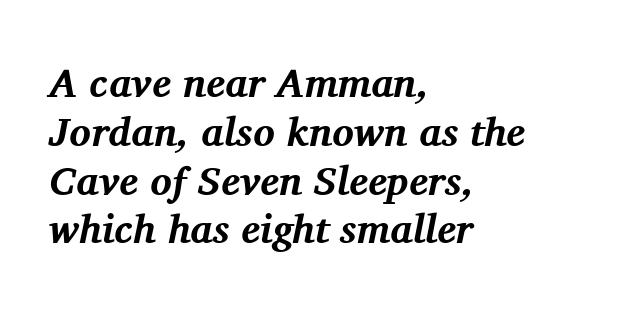
{"serif": "yes", "italic": "yes", "lean": "right", "slant_degrees": 11, "bold": "yes", "weight": "bold", "width": "normal", "stroke_contrast": "medium", "x_height": "medium", "monospaced": "no", "underline": "no", "align": "left", "line_spacing_ratio": 1.22, "letter_spacing": "normal", "letter_spacing_em": 0.0, "glyph_px": 40}
